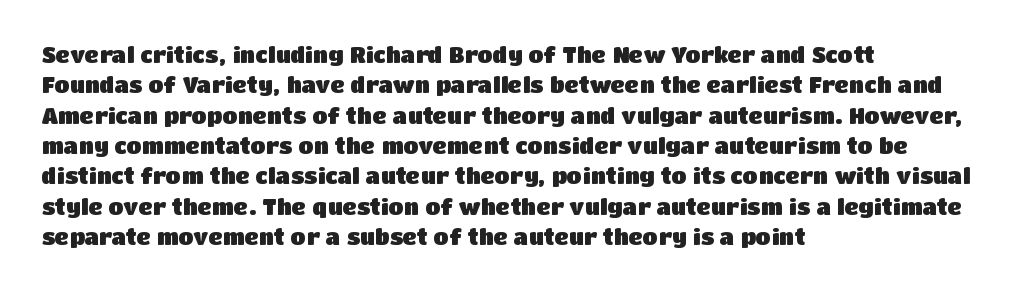
The paragraph shown leans on its left margin. The glyphs have the mass of a bold cut. How are the letters spaced? Ordinarily, with no added tracking. This sample uses an upright cut, with every glyph sitting square on the baseline.
